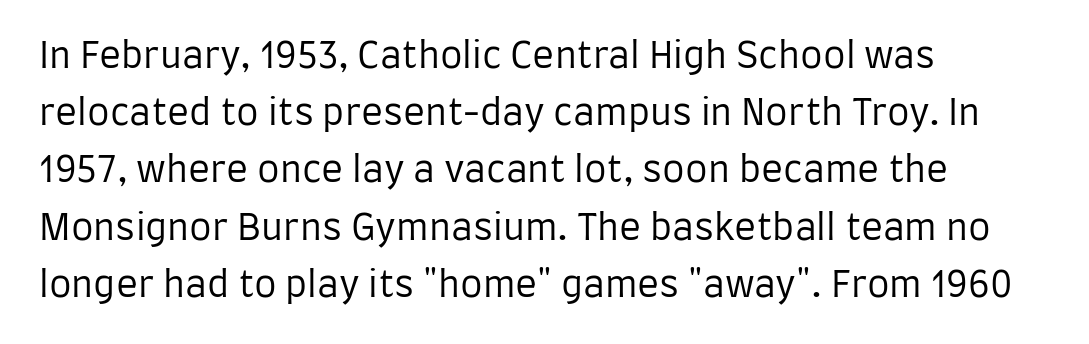
The image shows 36 px regular-weight, condensed sans-serif type, upright; set left-aligned, normal line spacing (1.59x), normal letter spacing, not underlined; low stroke contrast and a large x-height.
